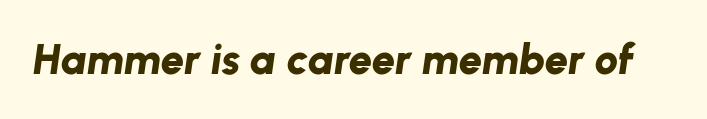
{"italic": "yes", "lean": "right", "slant_degrees": 8, "bold": "yes", "weight": "bold", "width": "normal", "stroke_contrast": "low", "x_height": "medium", "monospaced": "no", "underline": "no", "letter_spacing": "normal", "letter_spacing_em": 0.0, "glyph_px": 42}
